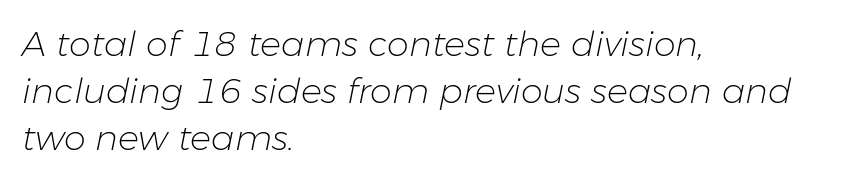
Think of a printed novel: that variable character pitch is what you see here. The text block is weighted toward the left margin, trailing off unevenly rightward. The typography opts for an oblique posture over an upright one. Compared with typical body copy, the letter spacing here is the same. The rendering uses a moderate line-height, typical for paragraphs.
